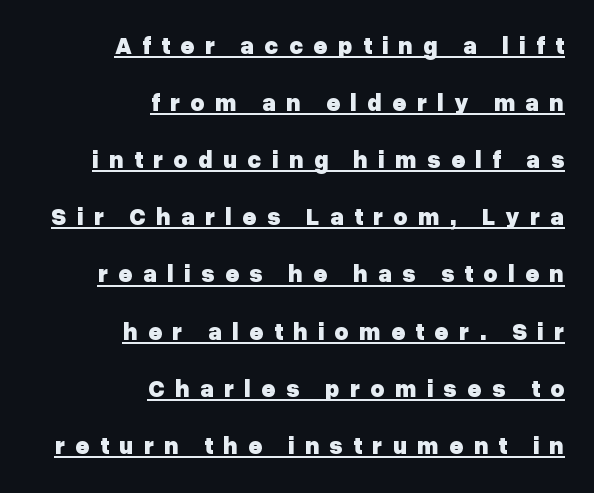
Q: Is the text bold? A: Yes.
Q: Is the text italic (slanted)? A: No, it is upright.
Q: Is the text underlined? A: Yes.
Q: How is the paragraph aligned? A: Right-aligned.
Q: Is the spacing between letters normal or unusually wide? A: Unusually wide.
Q: Is the spacing between lines tight, normal or loose? A: Loose.
